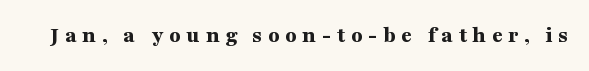
{"italic": "no", "bold": "yes", "underline": "no", "letter_spacing": "wide", "letter_spacing_em": 0.25, "glyph_px": 23}
